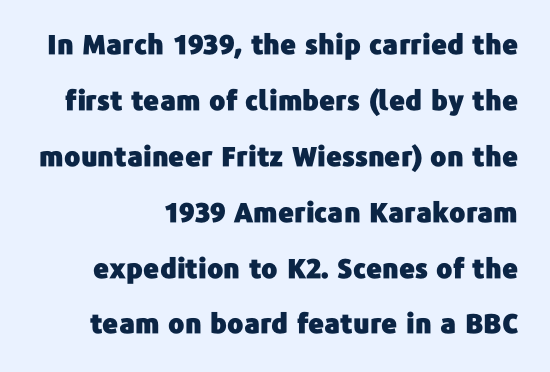
Q: Is the text italic (slanted)? A: No, it is upright.
Q: Is the text underlined? A: No.
Q: How is the paragraph aligned? A: Right-aligned.
Q: Is the spacing between letters normal or unusually wide? A: Normal.
Q: Is the spacing between lines tight, normal or loose? A: Loose.
